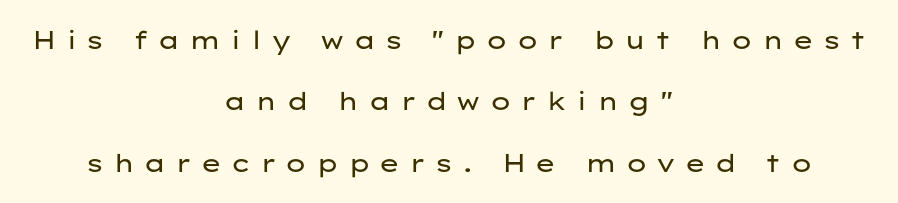
{"italic": "no", "bold": "no", "underline": "no", "align": "center", "line_spacing": "loose", "line_spacing_ratio": 2.46, "letter_spacing": "wide", "letter_spacing_em": 0.36, "glyph_px": 25}
